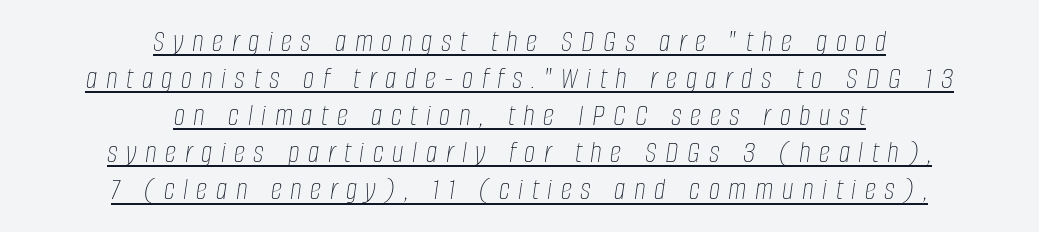
{"italic": "yes", "lean": "right", "slant_degrees": 8, "bold": "no", "weight": "thin", "width": "condensed", "stroke_contrast": "low", "x_height": "large", "monospaced": "no", "underline": "yes", "align": "center", "line_spacing_ratio": 1.16, "letter_spacing": "wide", "letter_spacing_em": 0.27, "glyph_px": 32}
